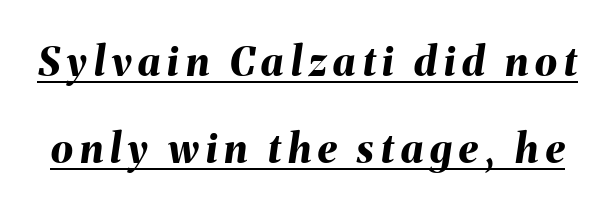
Is this a fixed-width face? No — the glyphs have proportional, varying widths. The sample's only ornament is a line tracing under the words. Emphasis-style slanted type is in use. Reading down the column, the eye jumps a long way to each next line. The letters are bold, with thick, heavy strokes.
